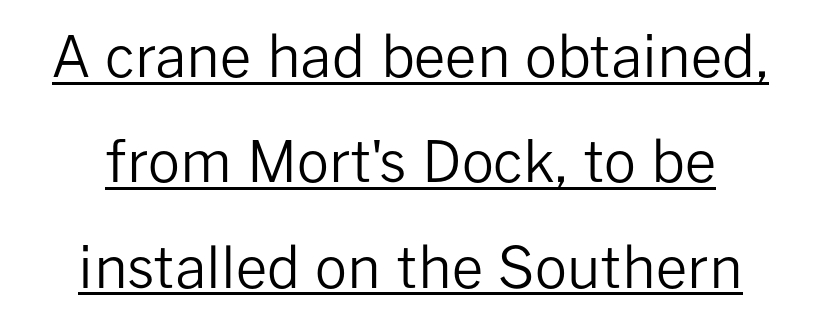
Q: Is the text bold? A: No.
Q: Is the text italic (slanted)? A: No, it is upright.
Q: Is the typeface a serif or a sans-serif typeface? A: Sans-serif.
Q: Is the text underlined? A: Yes.
Q: Is the spacing between letters normal or unusually wide? A: Normal.
Q: Width (condensed, normal, or wide)? A: Normal.
Q: Stroke contrast? A: Low.
Q: x-height? A: Medium.
Q: Monospaced? A: No.
